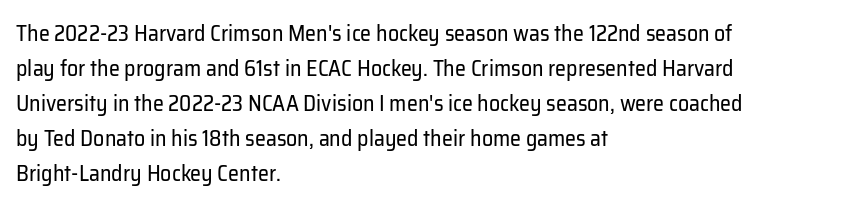
{"italic": "no", "bold": "no", "underline": "no", "align": "left", "line_spacing": "normal", "line_spacing_ratio": 1.59, "letter_spacing": "normal", "letter_spacing_em": 0.0, "glyph_px": 22}
